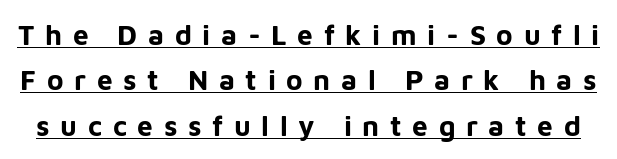
Q: Is the text bold? A: Yes.
Q: Is the text italic (slanted)? A: No, it is upright.
Q: Is the typeface a serif or a sans-serif typeface? A: Sans-serif.
Q: Is the text underlined? A: Yes.
Q: Is the spacing between letters normal or unusually wide? A: Unusually wide.
Q: Is the spacing between lines tight, normal or loose? A: Normal.
Q: Width (condensed, normal, or wide)? A: Normal.
Q: Stroke contrast? A: Low.
Q: x-height? A: Medium.
Q: Monospaced? A: No.
